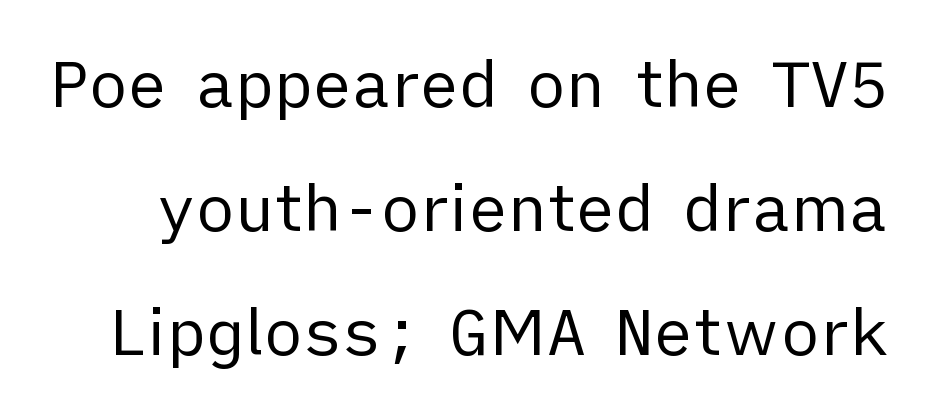
The image shows 65 px regular-weight sans-serif type, upright; set loose line spacing (1.91x), normal letter spacing, not underlined; low stroke contrast and a medium x-height.
